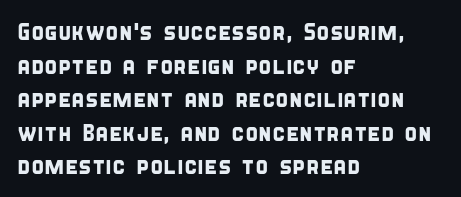
Q: Is the text underlined? A: No.
Q: How is the paragraph aligned? A: Left-aligned.
Q: Is the spacing between letters normal or unusually wide? A: Normal.
Q: Is the spacing between lines tight, normal or loose? A: Normal.
